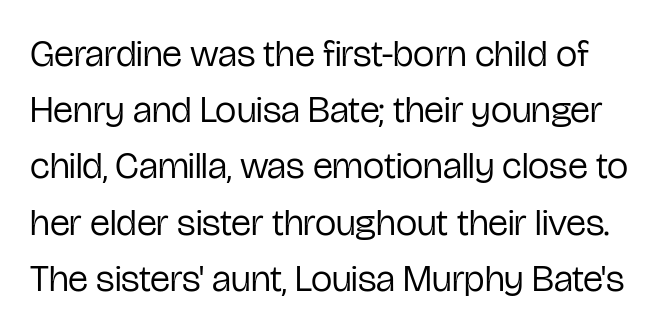
{"serif": "no", "italic": "no", "bold": "no", "weight": "regular", "width": "condensed", "stroke_contrast": "low", "x_height": "medium", "monospaced": "no", "underline": "no", "line_spacing": "normal", "line_spacing_ratio": 1.48, "letter_spacing": "normal", "letter_spacing_em": 0.0, "glyph_px": 38}
